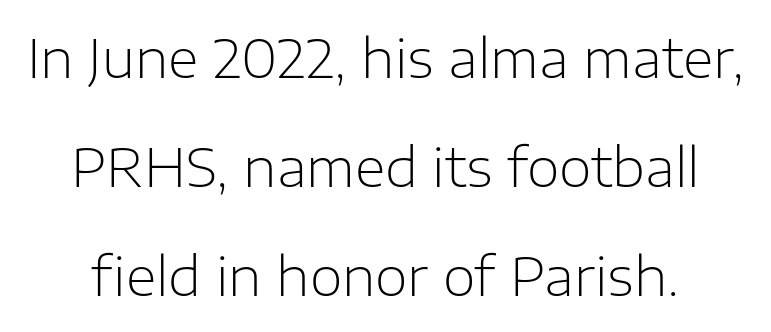
The image shows 53 px light sans-serif type, upright; set loose line spacing (2.06x), normal letter spacing, not underlined; low stroke contrast and a medium x-height.
